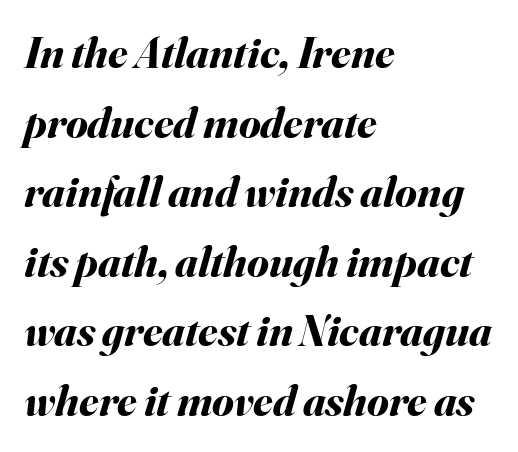
{"italic": "yes", "lean": "right", "slant_degrees": 16, "bold": "yes", "weight": "bold", "width": "normal", "stroke_contrast": "medium", "x_height": "small", "monospaced": "no", "underline": "no", "align": "left", "line_spacing": "normal", "line_spacing_ratio": 1.58, "letter_spacing": "normal", "letter_spacing_em": 0.0, "glyph_px": 44}
